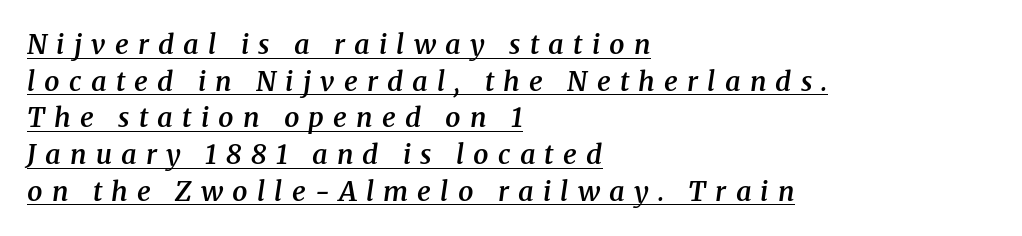
Display-style spreading of the glyphs; the letterfit is very open. Quick note: underline on. Set as a demibold, roughly 600 on the weight scale. The typography opts for an oblique posture over an upright one.
